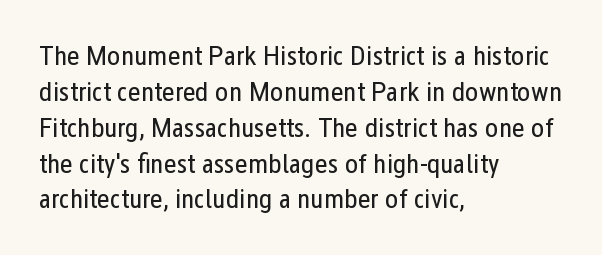
Q: Is the text bold? A: No.
Q: Is the text italic (slanted)? A: No, it is upright.
Q: Is the typeface a serif or a sans-serif typeface? A: Sans-serif.
Q: Is the text underlined? A: No.
Q: How is the paragraph aligned? A: Left-aligned.
Q: Is the spacing between letters normal or unusually wide? A: Normal.
Q: Is the spacing between lines tight, normal or loose? A: Normal.
Q: Width (condensed, normal, or wide)? A: Condensed.
Q: Stroke contrast? A: Low.
Q: x-height? A: Medium.
Q: Monospaced? A: No.
